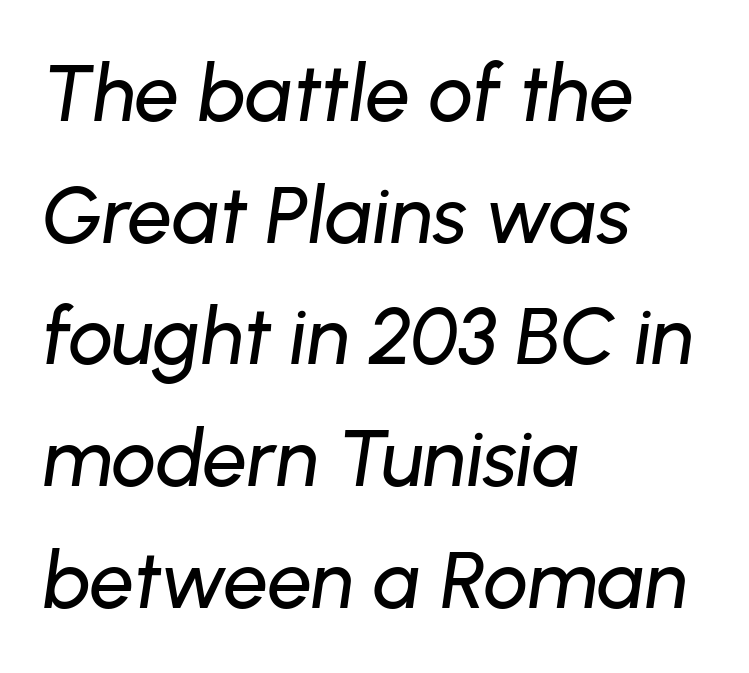
Q: Is the text italic (slanted)? A: Yes, it leans right by about 8 degrees.
Q: Is the text underlined? A: No.
Q: How is the paragraph aligned? A: Left-aligned.
Q: Is the spacing between letters normal or unusually wide? A: Normal.
Q: Is the spacing between lines tight, normal or loose? A: Normal.
Q: Width (condensed, normal, or wide)? A: Normal.
Q: Stroke contrast? A: Low.
Q: x-height? A: Medium.
Q: Monospaced? A: No.
